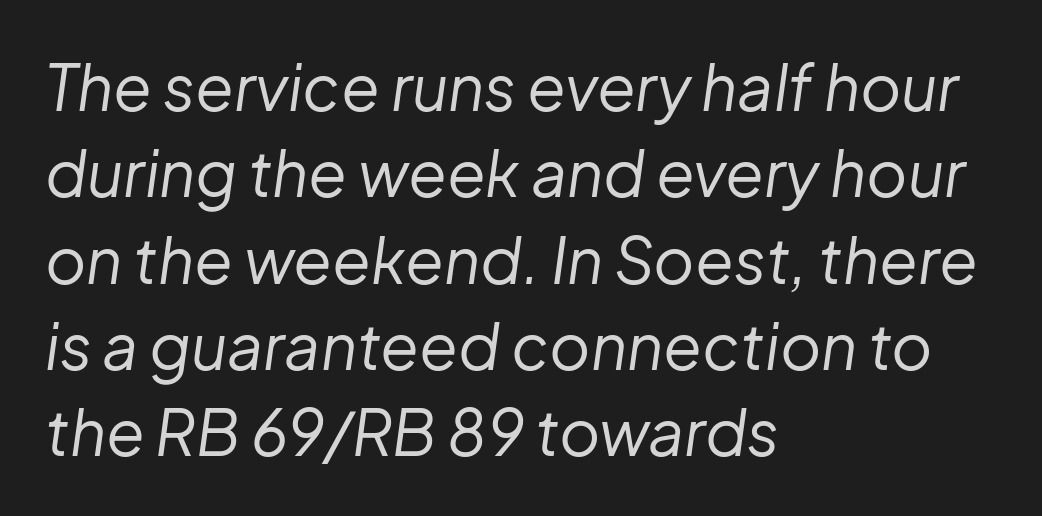
{"italic": "yes", "lean": "right", "slant_degrees": 8, "bold": "no", "weight": "regular", "width": "normal", "stroke_contrast": "low", "x_height": "medium", "monospaced": "no", "underline": "no", "align": "left", "line_spacing": "normal", "line_spacing_ratio": 1.37, "letter_spacing": "normal", "letter_spacing_em": 0.0, "glyph_px": 63}
